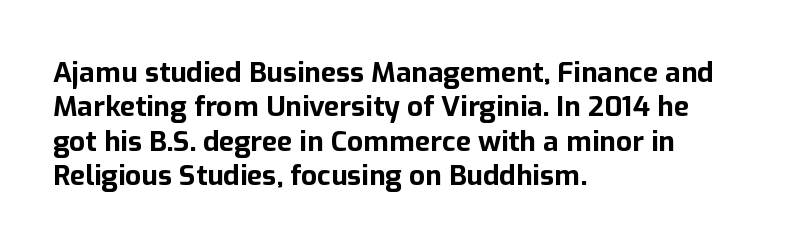
The image shows 28 px bold sans-serif type, upright; set left-aligned, line spacing 1.23x, normal letter spacing, not underlined; low stroke contrast and a medium x-height.
